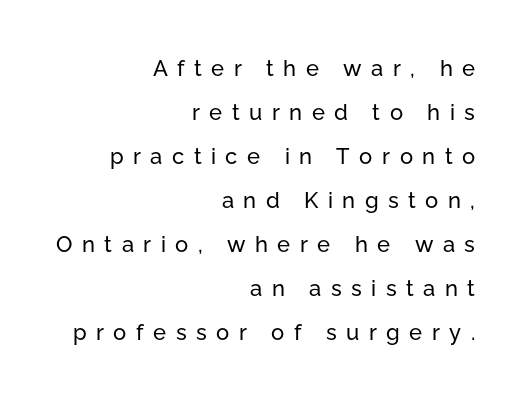
Q: Is the text italic (slanted)? A: No, it is upright.
Q: Is the text underlined? A: No.
Q: How is the paragraph aligned? A: Right-aligned.
Q: Is the spacing between letters normal or unusually wide? A: Unusually wide.
Q: Is the spacing between lines tight, normal or loose? A: Loose.
